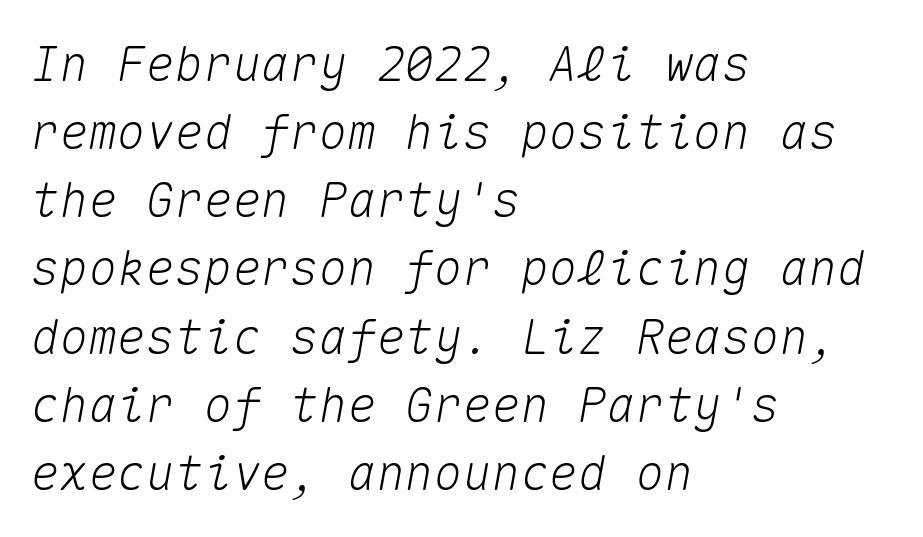
{"italic": "yes", "lean": "right", "slant_degrees": 10, "width": "normal", "stroke_contrast": "medium", "x_height": "medium", "monospaced": "yes", "underline": "no", "align": "left", "line_spacing": "normal", "line_spacing_ratio": 1.42, "letter_spacing": "normal", "letter_spacing_em": 0.0, "glyph_px": 48}
